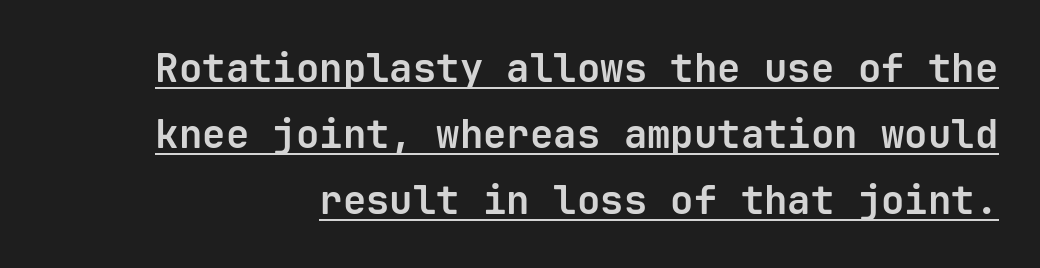
Characters follow at the spacing the type designer built in. If you drew a line through each stem, it would be perfectly vertical. The words here are underlined. Evenly set lines give the paragraph a standard silhouette. This sample uses a sans-serif face. Spacing verdict: monospaced, one width for all characters.
